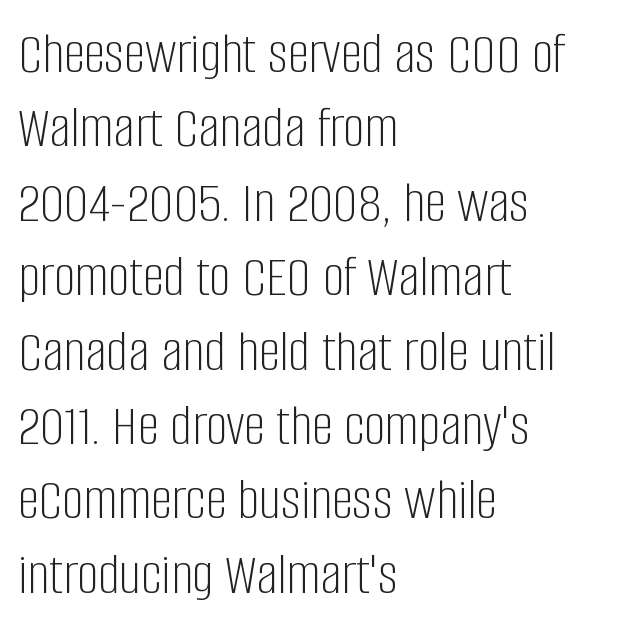
{"serif": "no", "italic": "no", "bold": "no", "weight": "light", "width": "condensed", "stroke_contrast": "low", "x_height": "large", "monospaced": "no", "underline": "no", "align": "left", "line_spacing_ratio": 1.24, "letter_spacing": "normal", "letter_spacing_em": 0.0, "glyph_px": 60}
